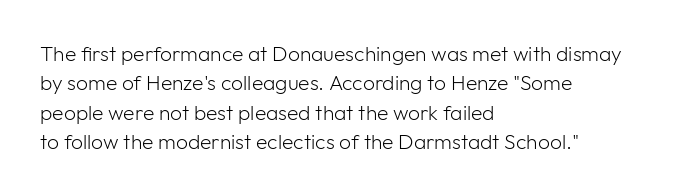
{"italic": "no", "bold": "no", "underline": "no", "align": "left", "line_spacing": "normal", "line_spacing_ratio": 1.4, "letter_spacing": "normal", "letter_spacing_em": 0.0, "glyph_px": 21}
